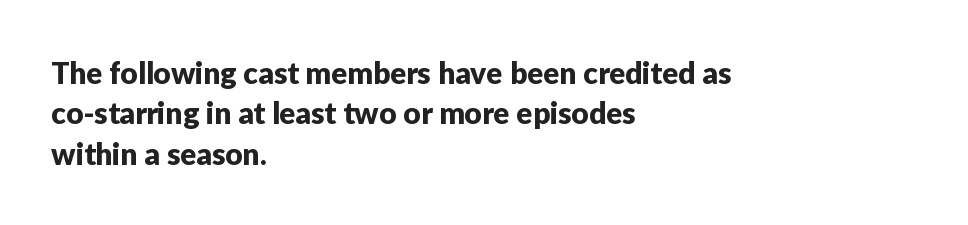
The image shows 30 px sans-serif type, upright; set left-aligned, normal line spacing (1.35x), normal letter spacing, not underlined; low stroke contrast and a medium x-height.
